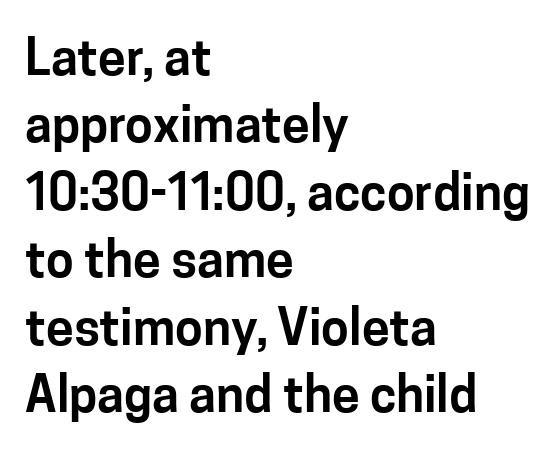
{"serif": "no", "italic": "no", "width": "normal", "stroke_contrast": "low", "x_height": "medium", "monospaced": "no", "underline": "no", "align": "left", "line_spacing": "normal", "line_spacing_ratio": 1.35, "letter_spacing": "normal", "letter_spacing_em": 0.0, "glyph_px": 50}
